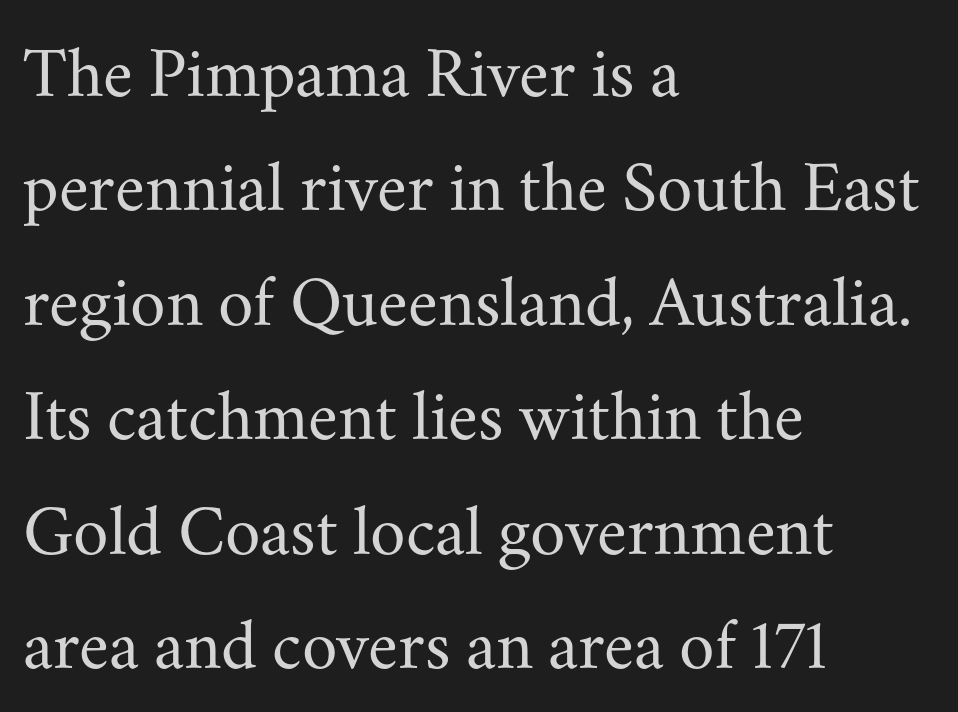
Q: Is the text bold? A: No.
Q: Is the text italic (slanted)? A: No, it is upright.
Q: Is the typeface a serif or a sans-serif typeface? A: Serif.
Q: Is the text underlined? A: No.
Q: How is the paragraph aligned? A: Left-aligned.
Q: Is the spacing between letters normal or unusually wide? A: Normal.
Q: Is the spacing between lines tight, normal or loose? A: Normal.
Q: Width (condensed, normal, or wide)? A: Normal.
Q: Stroke contrast? A: Medium.
Q: x-height? A: Small.
Q: Monospaced? A: No.
